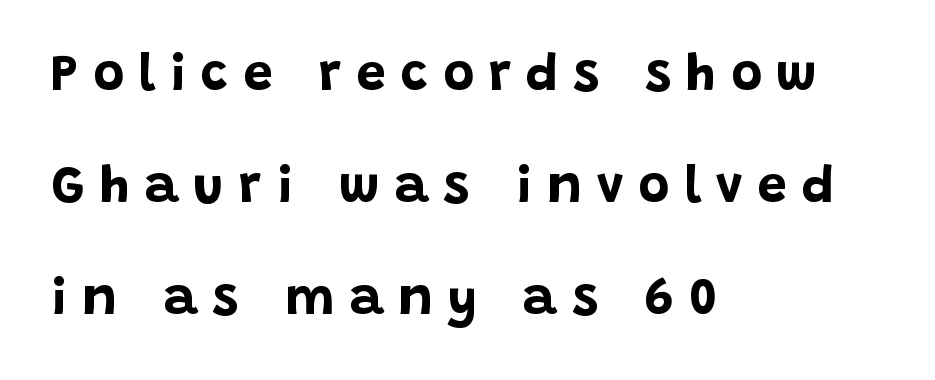
The image shows 53 px bold sans-serif type, upright; set left-aligned, loose line spacing (2.11x), unusually wide letter spacing (+0.28 em), not underlined; low stroke contrast and a large x-height.
